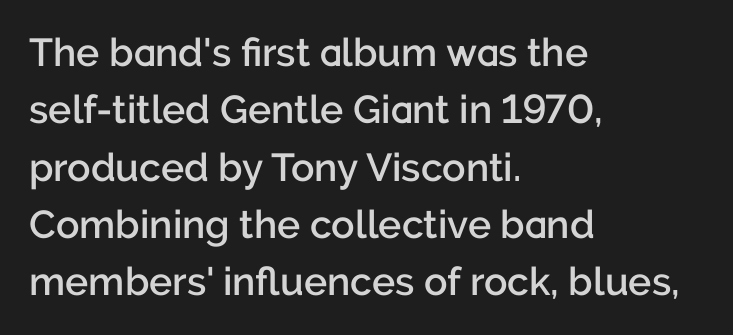
Q: Is the text bold? A: Semi-bold.
Q: Is the text italic (slanted)? A: No, it is upright.
Q: Is the typeface a serif or a sans-serif typeface? A: Sans-serif.
Q: Is the text underlined? A: No.
Q: How is the paragraph aligned? A: Left-aligned.
Q: Is the spacing between letters normal or unusually wide? A: Normal.
Q: Is the spacing between lines tight, normal or loose? A: Normal.
Q: Width (condensed, normal, or wide)? A: Normal.
Q: Stroke contrast? A: Low.
Q: x-height? A: Medium.
Q: Monospaced? A: No.
